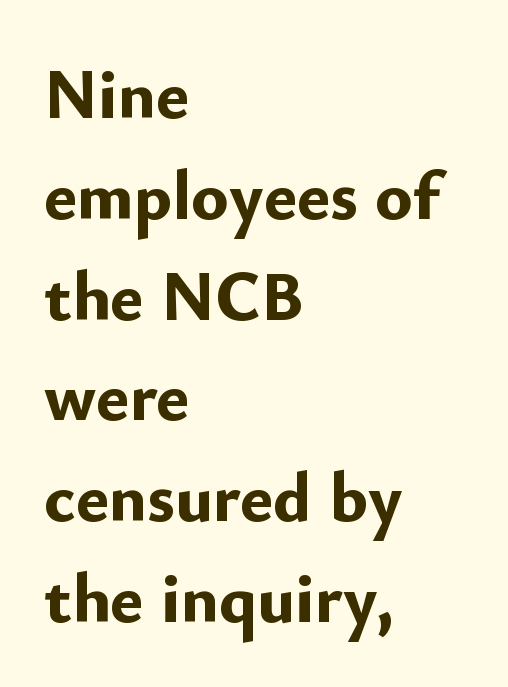
Q: Is the text bold? A: Yes.
Q: Is the text italic (slanted)? A: No, it is upright.
Q: Is the typeface a serif or a sans-serif typeface? A: Sans-serif.
Q: Is the text underlined? A: No.
Q: How is the paragraph aligned? A: Left-aligned.
Q: Is the spacing between letters normal or unusually wide? A: Normal.
Q: Is the spacing between lines tight, normal or loose? A: Normal.
Q: Width (condensed, normal, or wide)? A: Normal.
Q: Stroke contrast? A: Low.
Q: x-height? A: Small.
Q: Monospaced? A: No.
